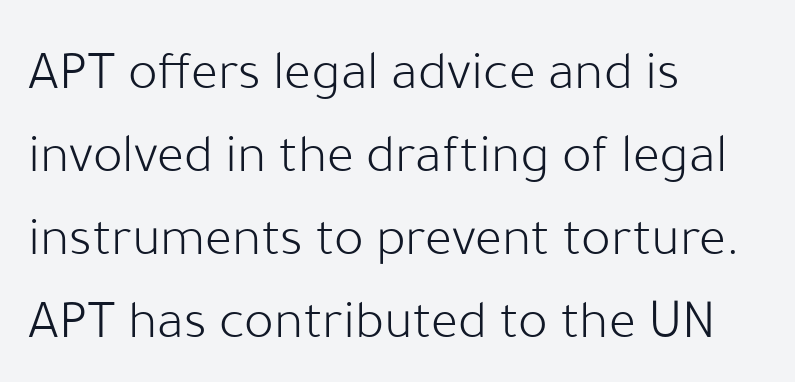
The image shows 56 px light sans-serif type, upright; set left-aligned, normal line spacing (1.48x), normal letter spacing, not underlined; low stroke contrast and a medium x-height.
